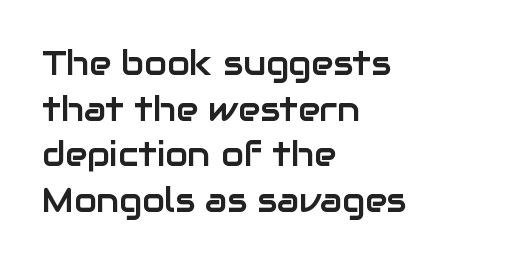
{"serif": "no", "italic": "no", "width": "normal", "stroke_contrast": "low", "x_height": "medium", "monospaced": "no", "underline": "no", "align": "left", "line_spacing": "normal", "line_spacing_ratio": 1.38, "letter_spacing": "normal", "letter_spacing_em": 0.0, "glyph_px": 33}
